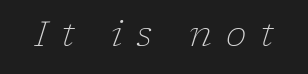
Q: Is the text bold? A: No.
Q: Is the text italic (slanted)? A: Yes, it leans right by about 17 degrees.
Q: Is the typeface a serif or a sans-serif typeface? A: Serif.
Q: Is the text underlined? A: No.
Q: Is the spacing between letters normal or unusually wide? A: Unusually wide.
Q: Width (condensed, normal, or wide)? A: Normal.
Q: Stroke contrast? A: Low.
Q: x-height? A: Medium.
Q: Monospaced? A: No.
